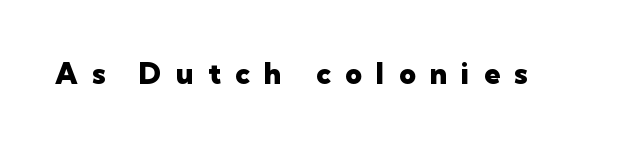
The image shows 29 px heavy sans-serif type, upright; set unusually wide letter spacing (+0.49 em), not underlined; low stroke contrast and a medium x-height.
